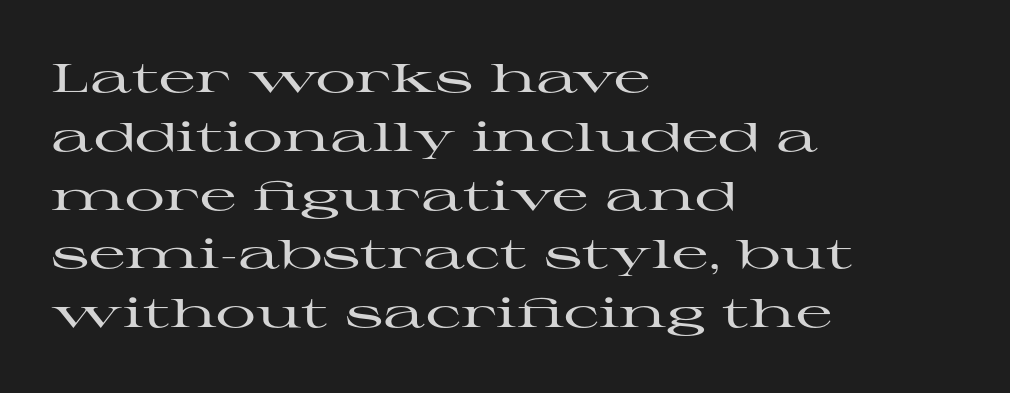
The image shows 40 px wide serif type, upright; set left-aligned, normal line spacing (1.47x), normal letter spacing, not underlined; high stroke contrast and a medium x-height.
